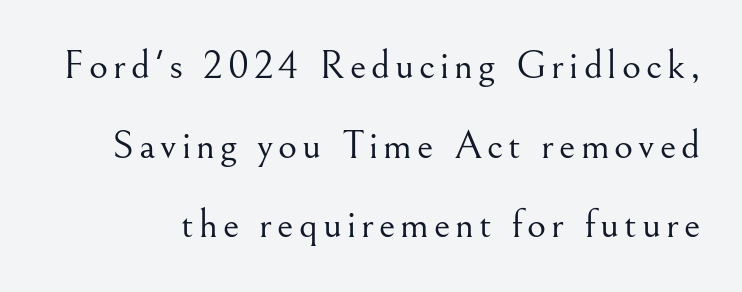
Successive baselines arrive slowly, with a big drop between each. Font category for this specimen: serif. Do the characters align in a grid? No, the font is proportional. Words float on clear page, feet unadorned. Notice how the stems are strictly vertical — no italics here.
